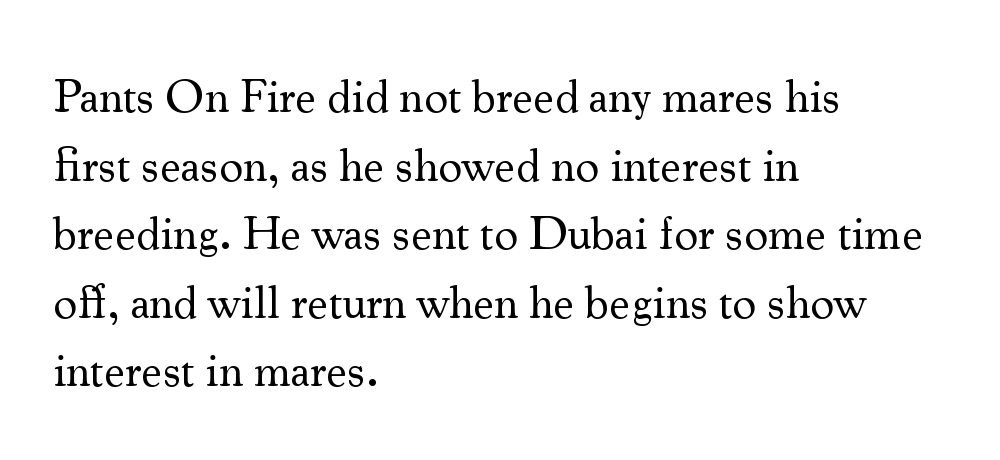
Weight: in the light-to-regular range. Horizontally, the lines are justified to the leading edge only. Regarding leading, the lines here are spaced in the standard way. Does extra space separate the letters? No, they use regular spacing. You can tell it's not italic because the verticals are truly vertical. Only glyphs here, with clear space below each row.
